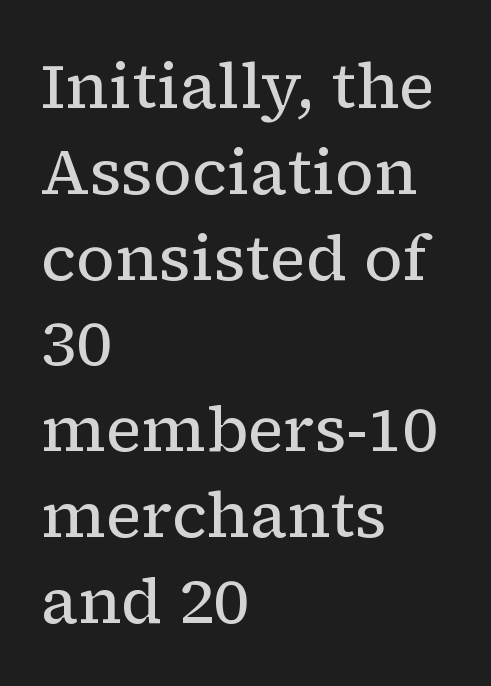
The image shows 64 px regular-weight serif type, upright; set left-aligned, normal line spacing (1.34x), normal letter spacing, not underlined; low stroke contrast and a medium x-height.
